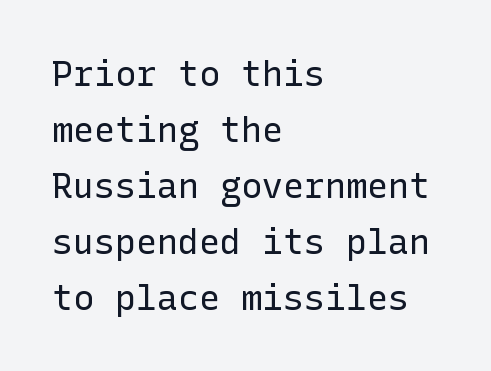
The passage shown is typeset with a sans-serif family. Any mark beneath the type? The region is blank. Notice how the passage keeps a crisp vertical edge on the left only. The gaps between neighbouring characters are ordinary and unremarkable. Students, observe: this is what conventionally led text looks like.
